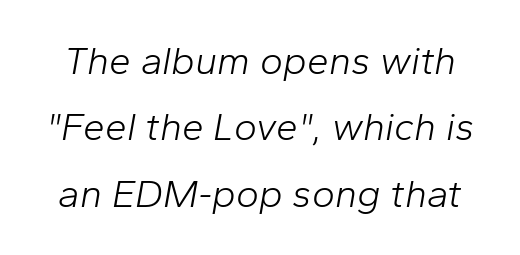
The image shows 39 px light type, italic (leaning right); set normal line spacing (1.7x), normal letter spacing, not underlined; low stroke contrast and a medium x-height.
